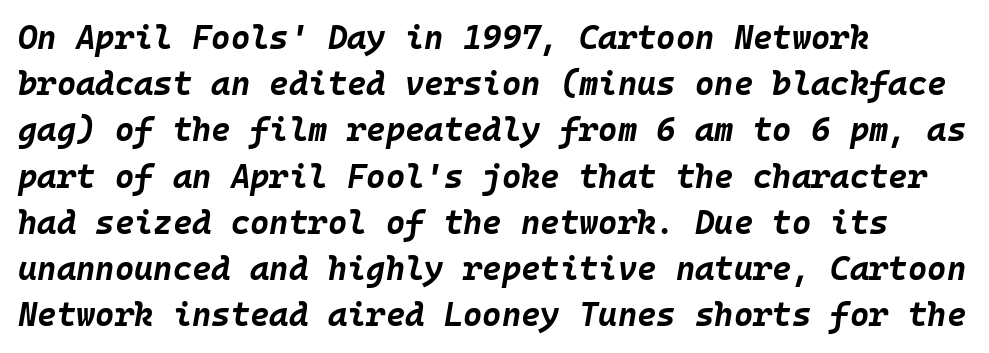
I'd describe the lettering as bold — thick and assertive. Tracking value appears to be zero — textbook default spacing. Reading down the column, the eye jumps a familiar distance to each next line. You could count columns in this text — the font is strictly monospaced. Leftover space on each line is placed entirely after the last word. The glyphs are unaccompanied by any horizontal stroke below them.
